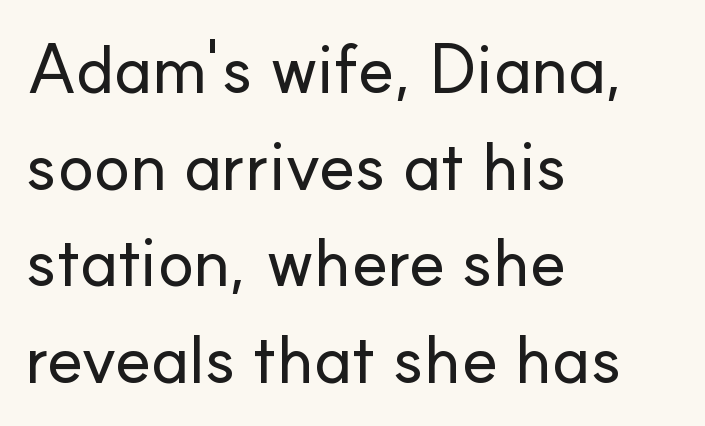
If you drew a ruler down the left edge, every line would touch it. The zone under the glyphs is completely vacant. Between one letter and the next there's only the usual sliver of space. This is sans-serif lettering, the kind often seen on screens and signage.
